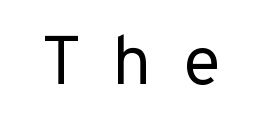
Q: Is the text bold? A: No.
Q: Is the text italic (slanted)? A: No, it is upright.
Q: Is the typeface a serif or a sans-serif typeface? A: Sans-serif.
Q: Is the text underlined? A: No.
Q: Is the spacing between letters normal or unusually wide? A: Unusually wide.
Q: Width (condensed, normal, or wide)? A: Normal.
Q: Stroke contrast? A: Low.
Q: x-height? A: Medium.
Q: Monospaced? A: Yes.
